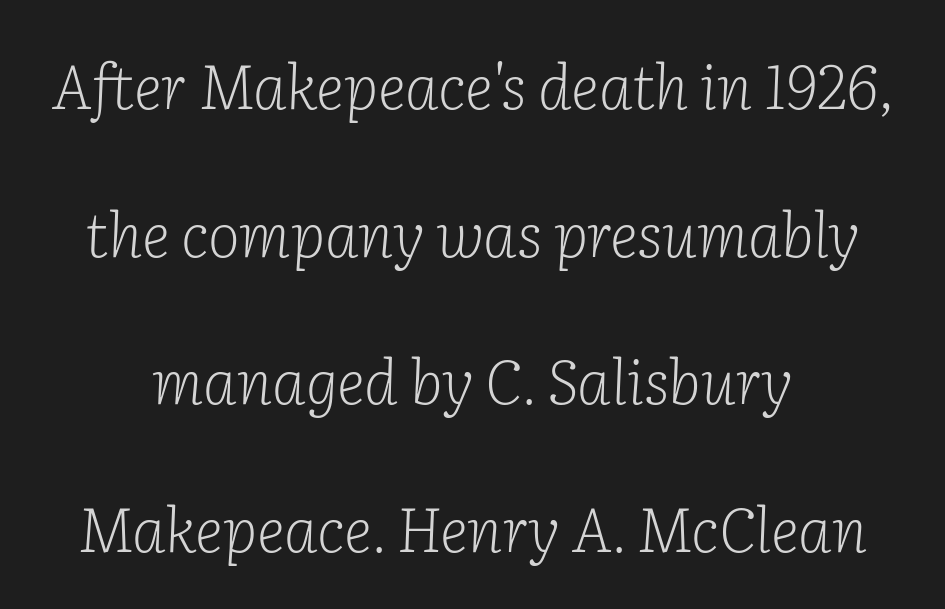
Q: Is the text bold? A: No.
Q: Is the text italic (slanted)? A: Yes, it leans right by about 2 degrees.
Q: Is the typeface a serif or a sans-serif typeface? A: Serif.
Q: Is the text underlined? A: No.
Q: How is the paragraph aligned? A: Centered.
Q: Is the spacing between letters normal or unusually wide? A: Normal.
Q: Is the spacing between lines tight, normal or loose? A: Loose.
Q: Width (condensed, normal, or wide)? A: Normal.
Q: Stroke contrast? A: Low.
Q: x-height? A: Medium.
Q: Monospaced? A: No.
